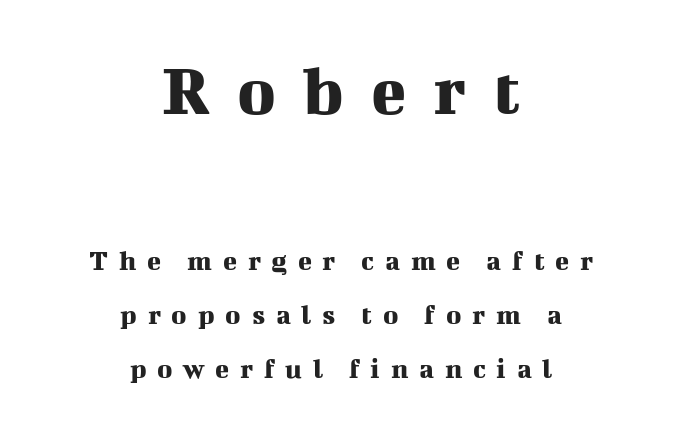
Q: Is the text italic (slanted)? A: No, it is upright.
Q: Is the typeface a serif or a sans-serif typeface? A: Serif.
Q: Is the text underlined? A: No.
Q: How is the paragraph aligned? A: Centered.
Q: Is the spacing between letters normal or unusually wide? A: Unusually wide.
Q: Which block of text is set in a larger size, the first (top) or the second (bottom)? A: The first (top) one.
Q: Width (condensed, normal, or wide)? A: Normal.
Q: Stroke contrast? A: Medium.
Q: x-height? A: Medium.
Q: Monospaced? A: No.
